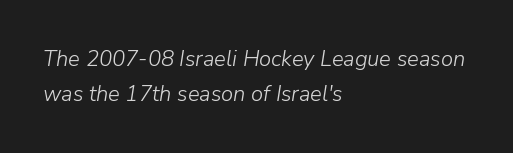
{"italic": "yes", "lean": "right", "slant_degrees": 9, "bold": "no", "underline": "no", "align": "left", "line_spacing": "normal", "line_spacing_ratio": 1.61, "letter_spacing": "normal", "letter_spacing_em": 0.0, "glyph_px": 22}
